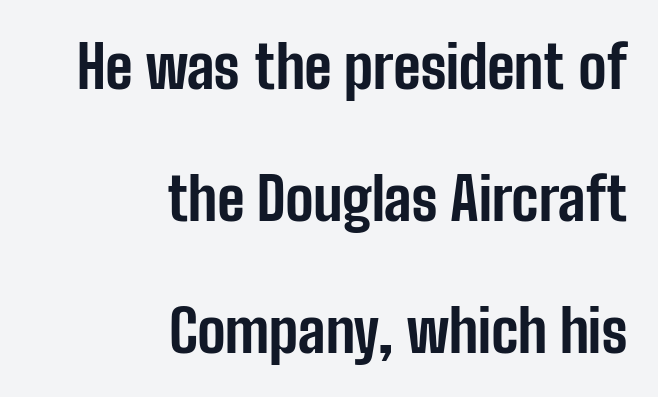
The image shows 59 px bold, condensed sans-serif type, upright; set right-aligned, loose line spacing (2.24x), normal letter spacing, not underlined; low stroke contrast and a medium x-height.
